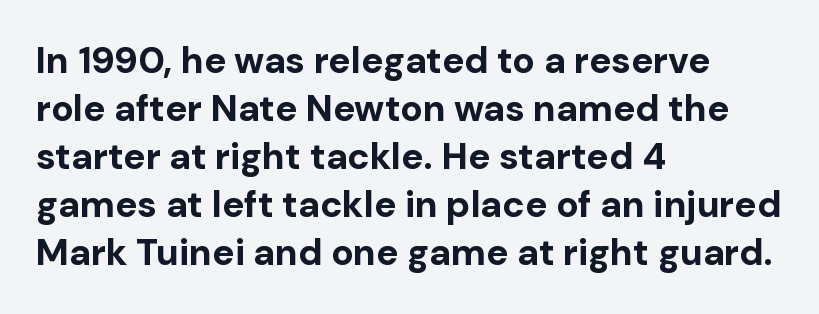
Bold? Absolutely — the strokes are thick and heavy. Each new line begins a customary step beneath the previous one. This sample has the flowing, uneven cadence of proportional lettering. The type family on display is of the sans-serif kind. All the whitespace from short lines collects on the right. Inter-character spacing is left at the font's built-in metrics.
